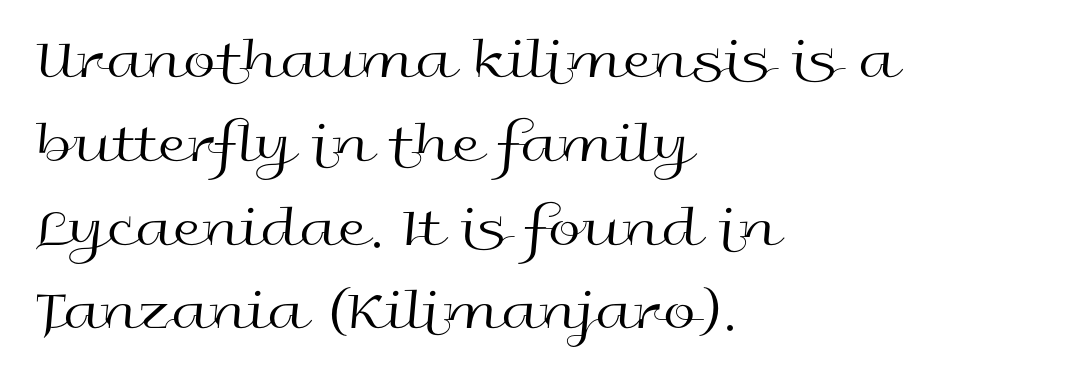
Note the varied advance widths — an 'i' is clearly narrower than an 'm'. Casual observation: everything's shoved over to the left. These lines sit exactly where default settings would place them. The letters look calm and open, with moderate or lighter stems. The type family on display is of the sans-serif kind.
